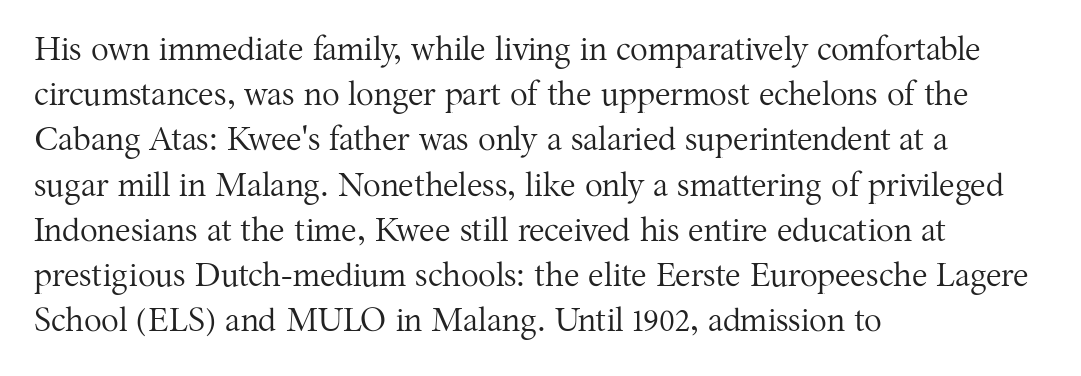
Q: Is the text bold? A: No.
Q: Is the text italic (slanted)? A: No, it is upright.
Q: Is the typeface a serif or a sans-serif typeface? A: Serif.
Q: Is the text underlined? A: No.
Q: How is the paragraph aligned? A: Left-aligned.
Q: Is the spacing between letters normal or unusually wide? A: Normal.
Q: Is the spacing between lines tight, normal or loose? A: Normal.
Q: Width (condensed, normal, or wide)? A: Normal.
Q: Stroke contrast? A: Medium.
Q: x-height? A: Medium.
Q: Monospaced? A: No.
